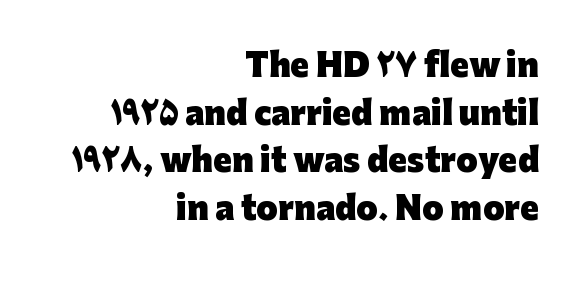
Q: Is the text bold? A: Yes.
Q: Is the text italic (slanted)? A: No, it is upright.
Q: Is the typeface a serif or a sans-serif typeface? A: Sans-serif.
Q: Is the text underlined? A: No.
Q: How is the paragraph aligned? A: Right-aligned.
Q: Is the spacing between letters normal or unusually wide? A: Normal.
Q: Is the spacing between lines tight, normal or loose? A: Normal.
Q: Width (condensed, normal, or wide)? A: Normal.
Q: Stroke contrast? A: Low.
Q: x-height? A: Medium.
Q: Monospaced? A: No.
